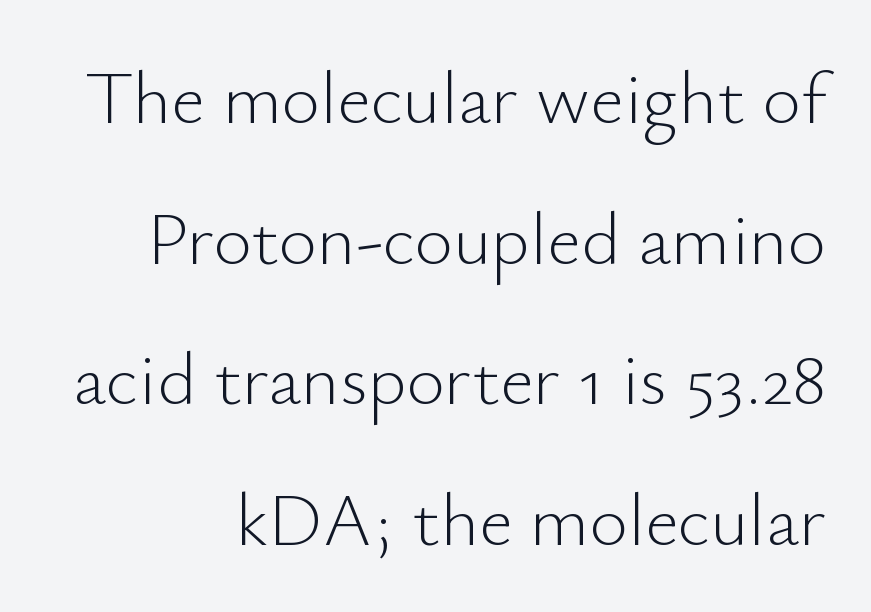
Q: Is the text bold? A: No.
Q: Is the text italic (slanted)? A: No, it is upright.
Q: Is the typeface a serif or a sans-serif typeface? A: Sans-serif.
Q: Is the text underlined? A: No.
Q: How is the paragraph aligned? A: Right-aligned.
Q: Is the spacing between letters normal or unusually wide? A: Normal.
Q: Is the spacing between lines tight, normal or loose? A: Loose.
Q: Width (condensed, normal, or wide)? A: Normal.
Q: Stroke contrast? A: Low.
Q: x-height? A: Small.
Q: Monospaced? A: No.
